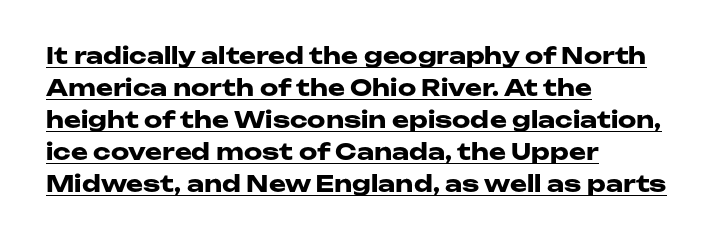
Emphasis by weight is at full strength: bold. Layout note: lines flush left. Students, note that the glyphs here touch the page at normal intervals. The letters stand straight up with perfectly vertical stems. In designer terms, the underline attribute is active on this setting. Successive baselines arrive at the customary interval.
